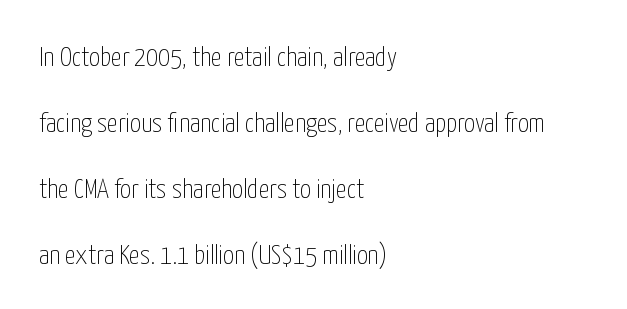
There is no visible air inserted between adjacent glyphs. A roman cut, with each character standing at attention. Each stroke keeps to a modest, everyday thickness or less. Rows of type keep a wide berth in the vertical direction.
